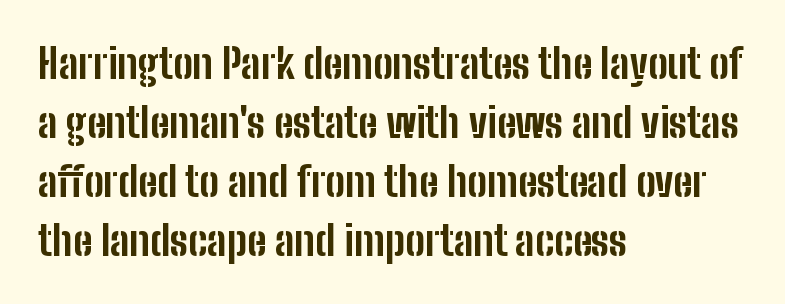
Q: Is the text bold? A: Yes.
Q: Is the text italic (slanted)? A: No, it is upright.
Q: Is the typeface a serif or a sans-serif typeface? A: Sans-serif.
Q: Is the text underlined? A: No.
Q: How is the paragraph aligned? A: Left-aligned.
Q: Is the spacing between letters normal or unusually wide? A: Normal.
Q: Is the spacing between lines tight, normal or loose? A: Normal.
Q: Width (condensed, normal, or wide)? A: Condensed.
Q: Stroke contrast? A: Low.
Q: x-height? A: Medium.
Q: Monospaced? A: No.
